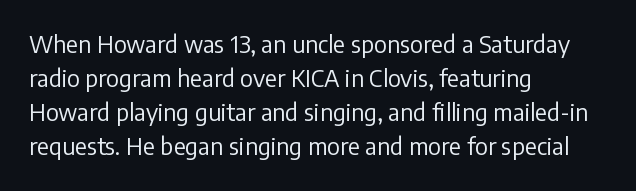
The image shows 23 px text type, upright; set left-aligned, normal line spacing (1.48x), normal letter spacing, not underlined.
